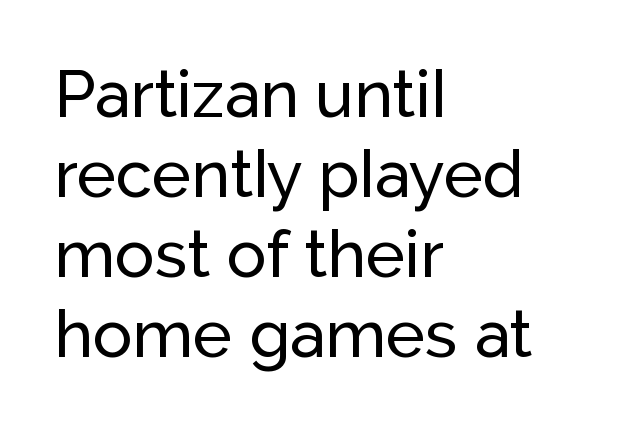
{"serif": "no", "italic": "no", "width": "normal", "stroke_contrast": "low", "x_height": "medium", "monospaced": "no", "underline": "no", "align": "left", "line_spacing_ratio": 1.21, "letter_spacing": "normal", "letter_spacing_em": 0.0, "glyph_px": 66}
